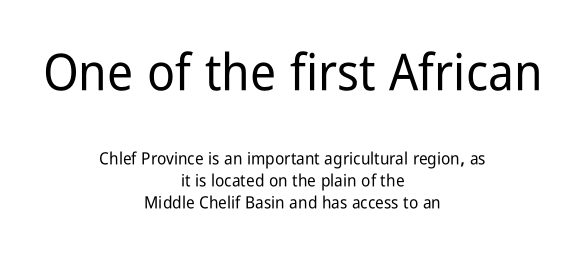
{"serif": "no", "italic": "no", "width": "condensed", "stroke_contrast": "low", "x_height": "medium", "monospaced": "no", "underline": "no", "align": "center", "line_spacing": "normal", "line_spacing_ratio": 1.3, "letter_spacing": "normal", "letter_spacing_em": 0.0, "larger_block": "first", "size_ratio": 3.0, "glyph_px": 51}
